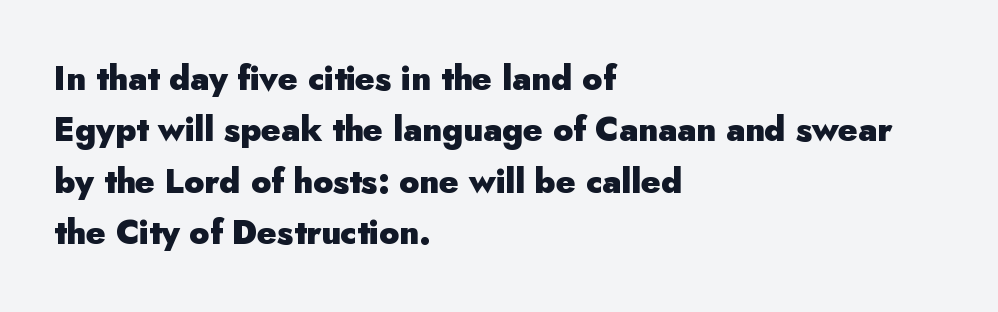
{"serif": "no", "italic": "no", "bold": "yes", "weight": "heavy", "width": "normal", "stroke_contrast": "low", "x_height": "small", "monospaced": "no", "underline": "no", "align": "left", "line_spacing": "normal", "line_spacing_ratio": 1.56, "letter_spacing": "normal", "letter_spacing_em": 0.0, "glyph_px": 33}
